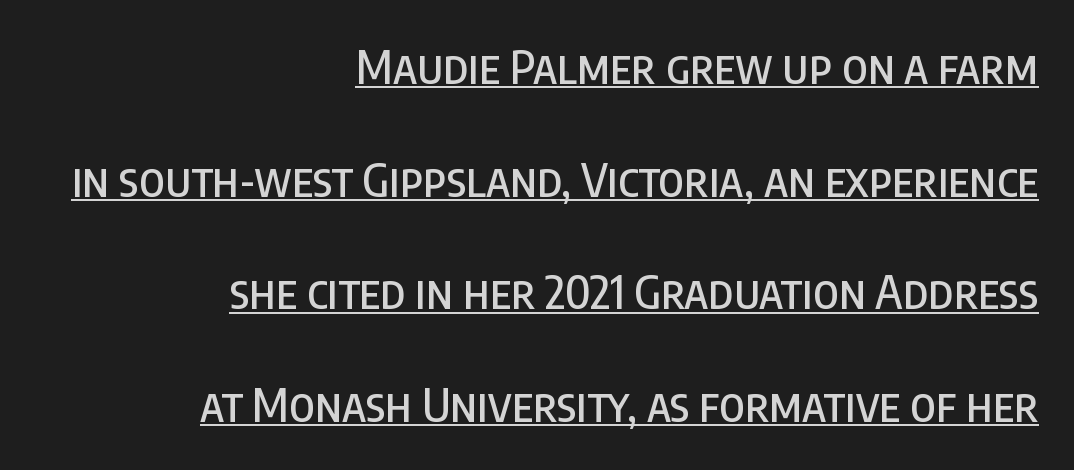
The image shows 46 px condensed sans-serif type, upright; set right-aligned, loose line spacing (2.45x), normal letter spacing, underlined; low stroke contrast and a large x-height.
